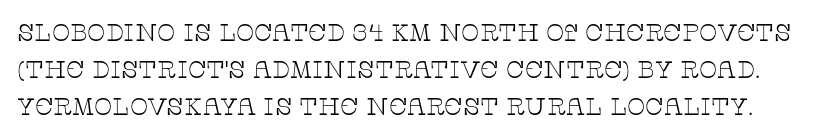
This sample uses an upright cut, with every glyph sitting square on the baseline. Look at the tracking — it's just the regular setting, nothing added. The gap between lines stays unmarked. Leading matches the norm, producing a regular column.
